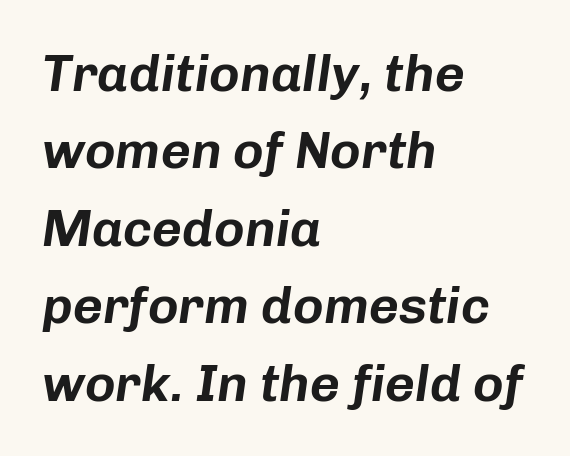
{"italic": "yes", "lean": "right", "slant_degrees": 8, "width": "normal", "stroke_contrast": "low", "x_height": "medium", "monospaced": "no", "underline": "no", "align": "left", "line_spacing": "normal", "line_spacing_ratio": 1.49, "letter_spacing": "normal", "letter_spacing_em": 0.0, "glyph_px": 52}
